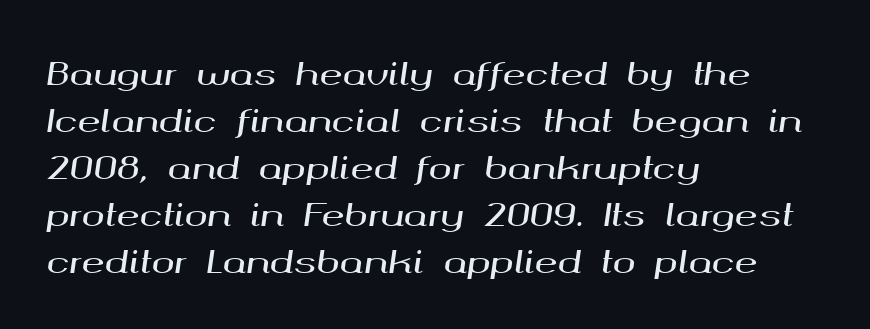
{"italic": "yes", "lean": "right", "slant_degrees": 8, "width": "wide", "stroke_contrast": "medium", "x_height": "medium", "monospaced": "no", "underline": "no", "align": "left", "line_spacing": "normal", "line_spacing_ratio": 1.52, "letter_spacing": "normal", "letter_spacing_em": 0.0, "glyph_px": 31}
